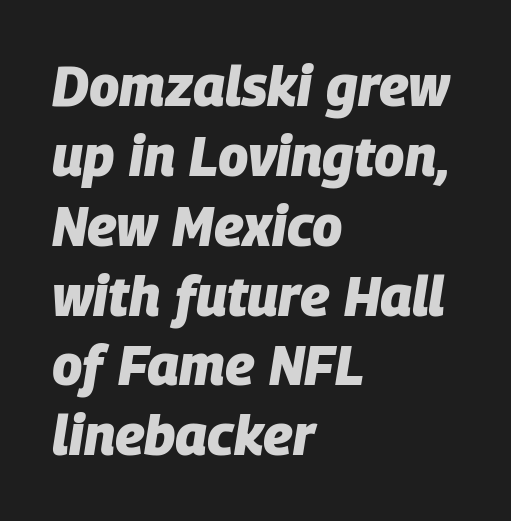
{"italic": "yes", "lean": "right", "slant_degrees": 9, "bold": "yes", "weight": "heavy", "width": "normal", "stroke_contrast": "low", "x_height": "large", "monospaced": "no", "underline": "no", "align": "left", "line_spacing": "normal", "line_spacing_ratio": 1.27, "letter_spacing": "normal", "letter_spacing_em": 0.0, "glyph_px": 55}
